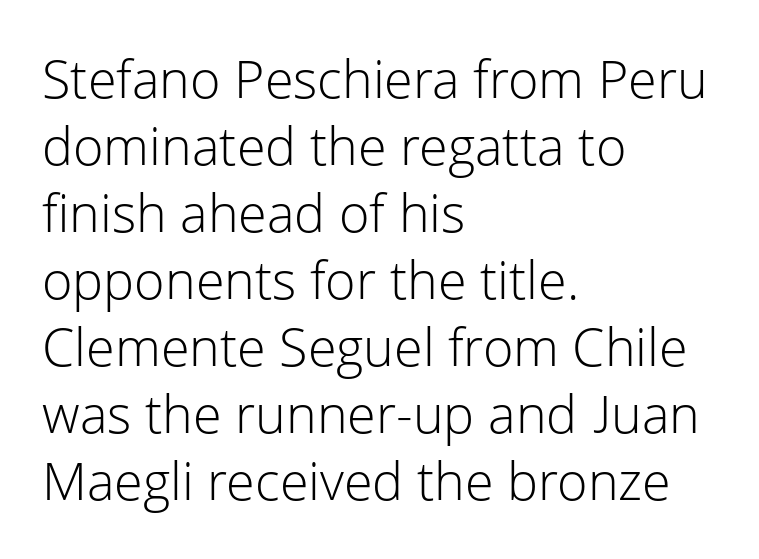
Q: Is the text bold? A: No.
Q: Is the text italic (slanted)? A: No, it is upright.
Q: Is the typeface a serif or a sans-serif typeface? A: Sans-serif.
Q: Is the text underlined? A: No.
Q: How is the paragraph aligned? A: Left-aligned.
Q: Is the spacing between letters normal or unusually wide? A: Normal.
Q: Is the spacing between lines tight, normal or loose? A: Normal.
Q: Width (condensed, normal, or wide)? A: Normal.
Q: Stroke contrast? A: Low.
Q: x-height? A: Medium.
Q: Monospaced? A: No.
